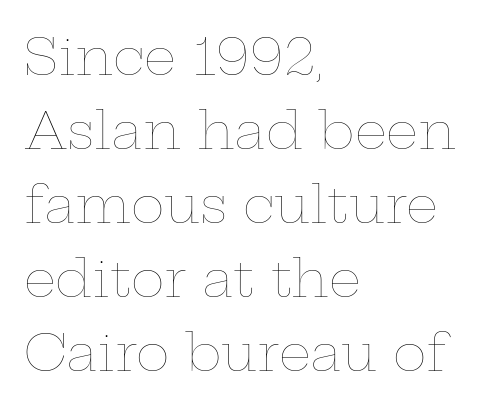
Each line starts at the same left margin while the right side varies. This rendering leaves character spacing at its baseline value. The rows are spaced the way most documents space them. Character widths vary here, with narrow letters taking less room than wide ones. No extra ink here — the face is not bold.
